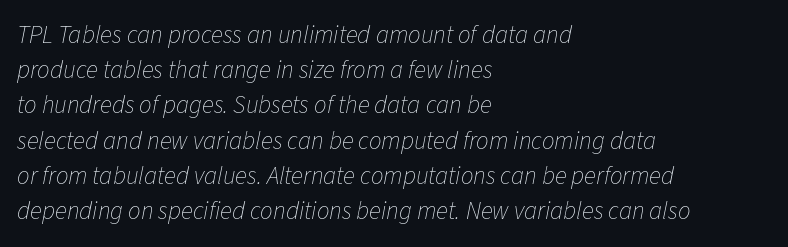
The image shows 25 px text type, italic (leaning right); set left-aligned, normal line spacing (1.41x), normal letter spacing, not underlined.
